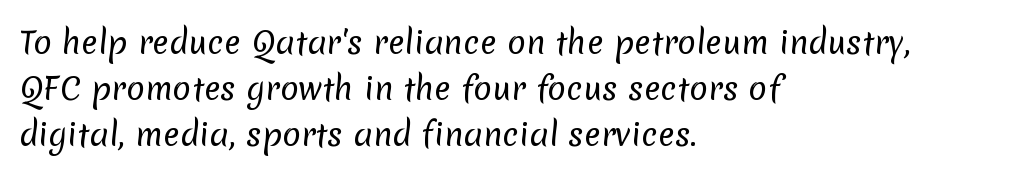
{"serif": "no", "bold": "no", "weight": "regular", "width": "normal", "stroke_contrast": "low", "x_height": "medium", "monospaced": "no", "underline": "no", "align": "left", "line_spacing": "normal", "line_spacing_ratio": 1.48, "letter_spacing": "normal", "letter_spacing_em": 0.0, "glyph_px": 31}
